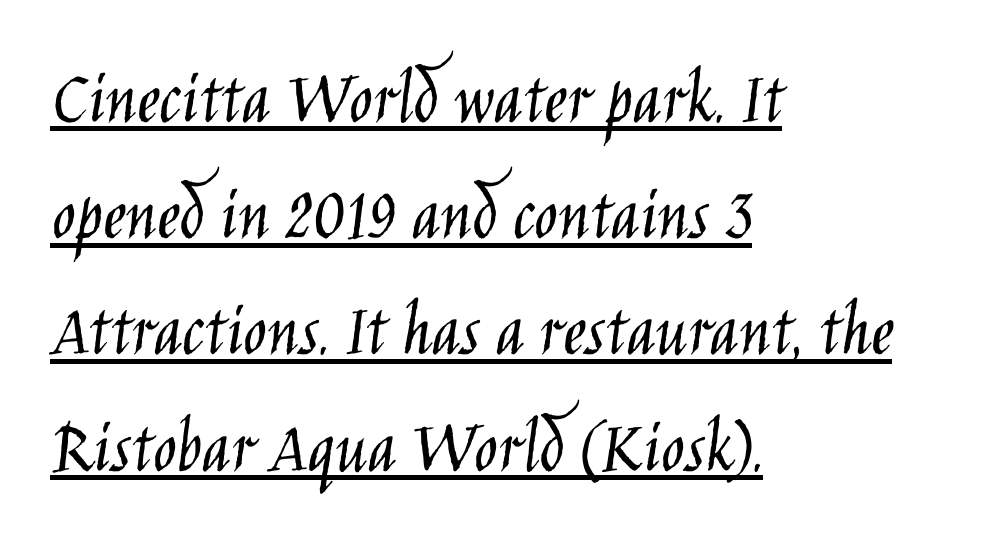
Stroke mass is kept to a normal reading level or below. Nope, no serifs anywhere on these letters. Students, observe: this is what conventionally led text looks like. This sample uses plain, unmodified letter spacing.
